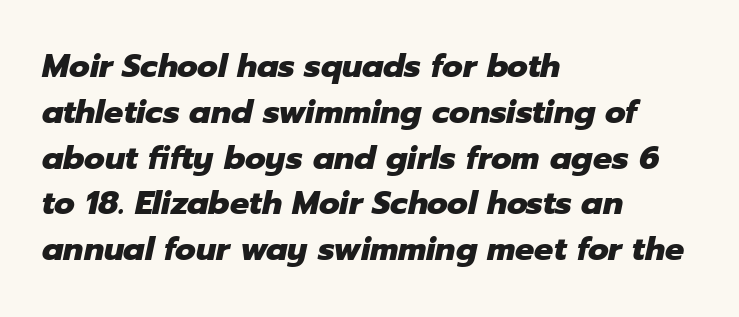
The image shows 32 px heavy type, italic (leaning right); set left-aligned, normal line spacing (1.43x), normal letter spacing, not underlined; low stroke contrast and a medium x-height.
